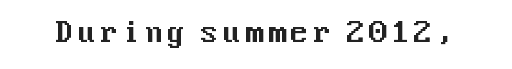
The axis of the letterforms is exactly vertical. Lines of text with bare space underneath. Examine the stroke ends and you'll find no serifs.
